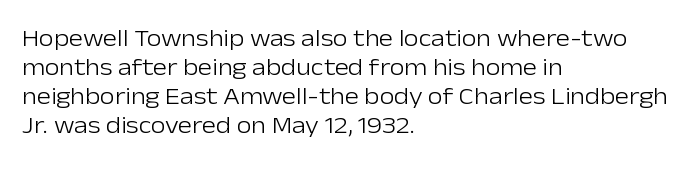
{"italic": "no", "bold": "no", "underline": "no", "align": "left", "line_spacing_ratio": 1.21, "letter_spacing": "normal", "letter_spacing_em": 0.0, "glyph_px": 24}
